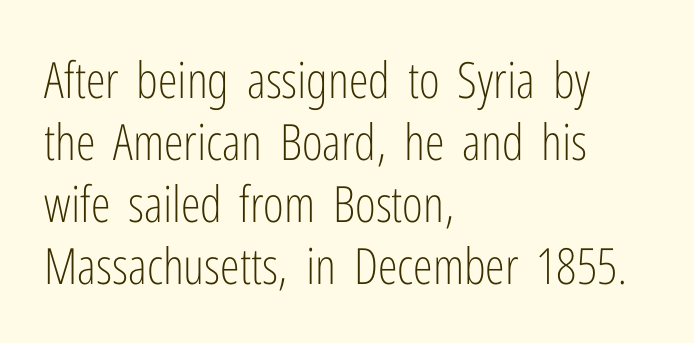
The image shows 50 px light, condensed sans-serif type, upright; set left-aligned, line spacing 1.24x, normal letter spacing, not underlined; low stroke contrast and a medium x-height.
